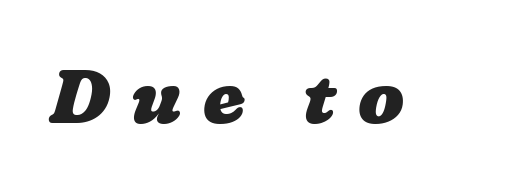
The image shows 76 px heavy, wide type; set unusually wide letter spacing (+0.28 em), not underlined; low stroke contrast and a medium x-height.
